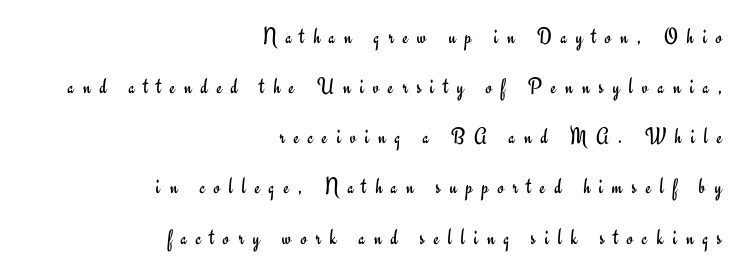
{"bold": "no", "underline": "no", "align": "right", "line_spacing": "loose", "line_spacing_ratio": 2.18, "letter_spacing": "wide", "letter_spacing_em": 0.39, "glyph_px": 23}
